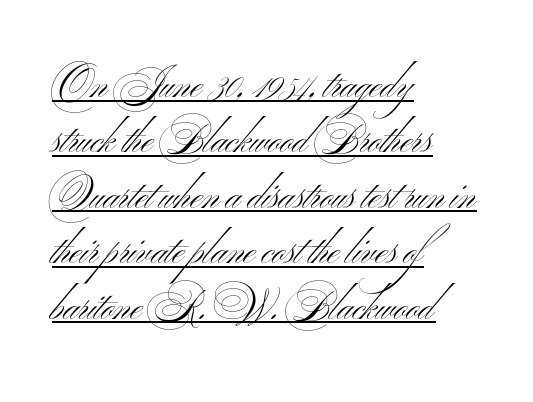
Q: Is the text bold? A: No.
Q: Is the text italic (slanted)? A: Yes.
Q: Is the typeface a serif or a sans-serif typeface? A: Sans-serif.
Q: Is the text underlined? A: Yes.
Q: How is the paragraph aligned? A: Left-aligned.
Q: Is the spacing between letters normal or unusually wide? A: Normal.
Q: Is the spacing between lines tight, normal or loose? A: Normal.
Q: Width (condensed, normal, or wide)? A: Wide.
Q: Stroke contrast? A: Medium.
Q: x-height? A: Small.
Q: Monospaced? A: No.
